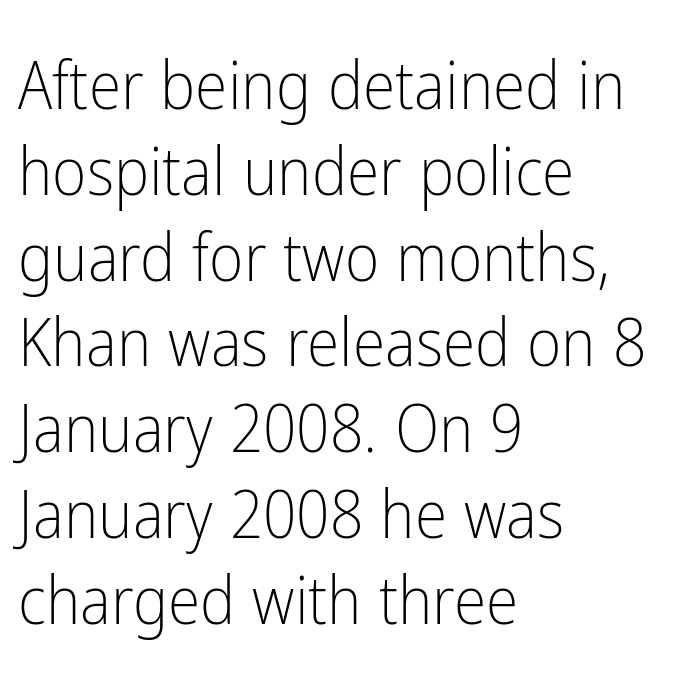
{"serif": "no", "italic": "no", "bold": "no", "weight": "light", "width": "condensed", "stroke_contrast": "low", "x_height": "medium", "monospaced": "no", "underline": "no", "align": "left", "line_spacing": "normal", "line_spacing_ratio": 1.3, "letter_spacing": "normal", "letter_spacing_em": 0.0, "glyph_px": 66}
